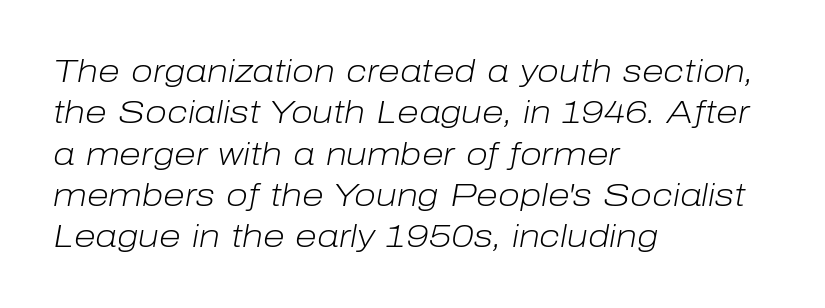
The image shows 32 px light type, italic (leaning right); set left-aligned, normal line spacing (1.29x), normal letter spacing, not underlined; low stroke contrast and a medium x-height.
